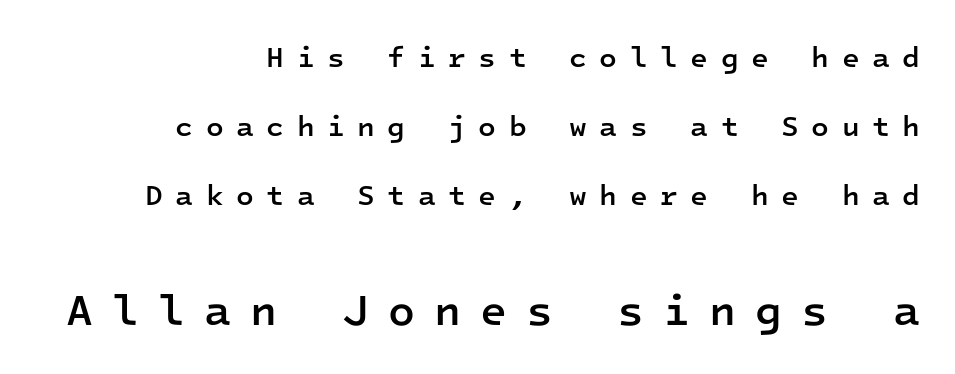
{"serif": "no", "italic": "no", "bold": "semi", "weight": "semibold", "width": "normal", "stroke_contrast": "low", "x_height": "medium", "monospaced": "yes", "underline": "no", "align": "right", "line_spacing": "loose", "line_spacing_ratio": 2.38, "letter_spacing": "wide", "letter_spacing_em": 0.43, "larger_block": "second", "size_ratio": 1.52, "glyph_px": 44}
